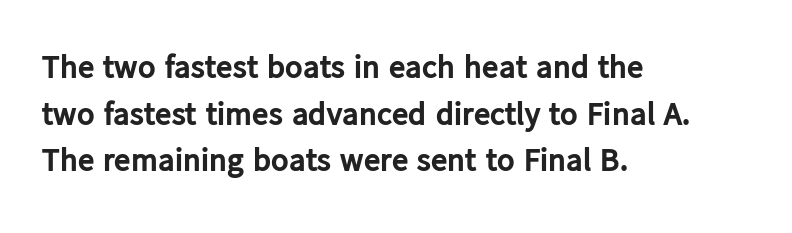
The rendering keeps characters at their native spacing. The passage is arranged the way most books set body copy — flush left. Varying glyph widths throughout — classic text-font behaviour. Typographic density is high because the face is bold.
